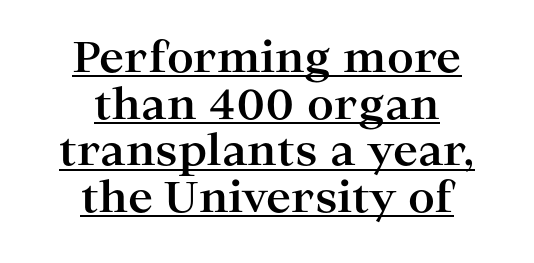
{"serif": "yes", "italic": "no", "bold": "yes", "weight": "bold", "width": "wide", "stroke_contrast": "high", "x_height": "medium", "monospaced": "no", "underline": "yes", "align": "center", "line_spacing": "tight", "line_spacing_ratio": 1.11, "letter_spacing": "normal", "letter_spacing_em": 0.0, "glyph_px": 42}
